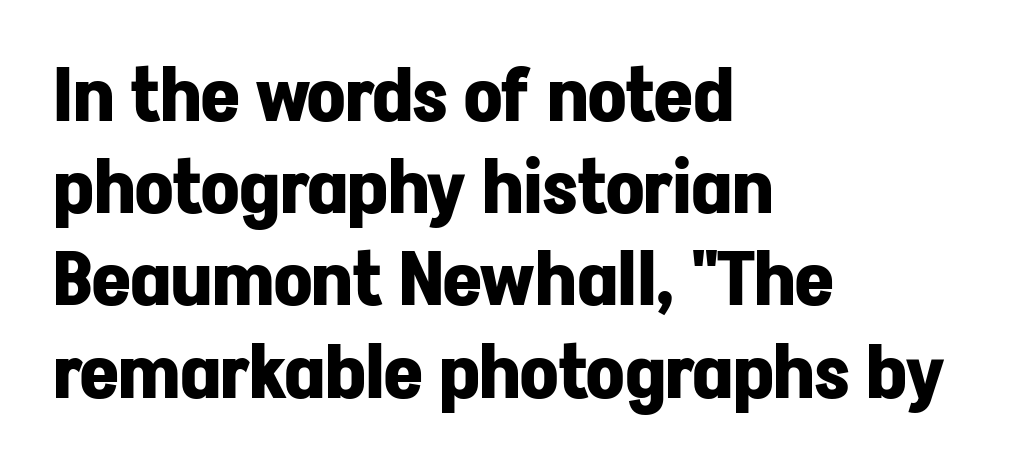
Q: Is the text bold? A: Yes.
Q: Is the text italic (slanted)? A: No, it is upright.
Q: Is the typeface a serif or a sans-serif typeface? A: Sans-serif.
Q: Is the text underlined? A: No.
Q: How is the paragraph aligned? A: Left-aligned.
Q: Is the spacing between letters normal or unusually wide? A: Normal.
Q: Width (condensed, normal, or wide)? A: Normal.
Q: Stroke contrast? A: Low.
Q: x-height? A: Medium.
Q: Monospaced? A: No.
